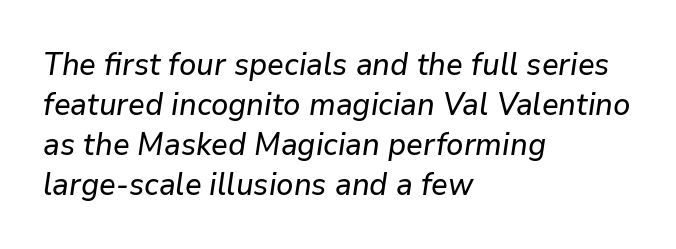
{"italic": "yes", "lean": "right", "slant_degrees": 9, "width": "normal", "stroke_contrast": "low", "x_height": "medium", "monospaced": "no", "underline": "no", "align": "left", "line_spacing": "normal", "line_spacing_ratio": 1.29, "letter_spacing": "normal", "letter_spacing_em": 0.0, "glyph_px": 31}
